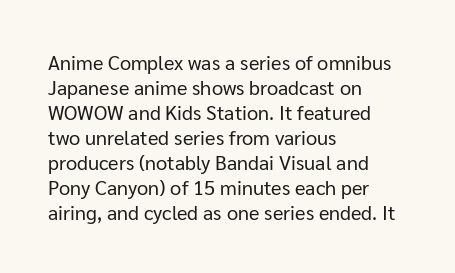
{"italic": "no", "bold": "no", "underline": "no", "align": "left", "line_spacing": "normal", "line_spacing_ratio": 1.25, "letter_spacing": "normal", "letter_spacing_em": 0.0, "glyph_px": 20}
